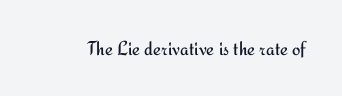
Q: Is the text bold? A: No.
Q: Is the text italic (slanted)? A: No, it is upright.
Q: Is the text underlined? A: No.
Q: Is the spacing between letters normal or unusually wide? A: Normal.
